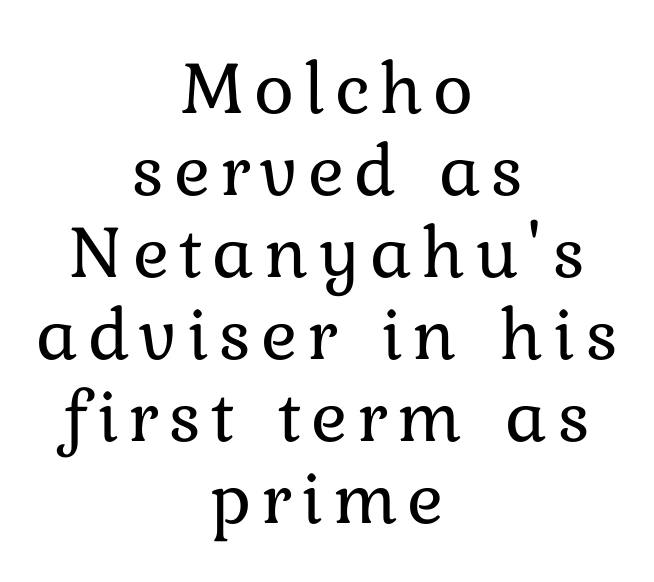
Unbolded letterforms with no extra heft. Does the leading feel generous? Not at all — it's pinched. The face used here is proportionally spaced, like ordinary book or web type. The type sits square on the baseline with zero lean. The rendering positions every line midway between the sides. No word sits above an underline.
